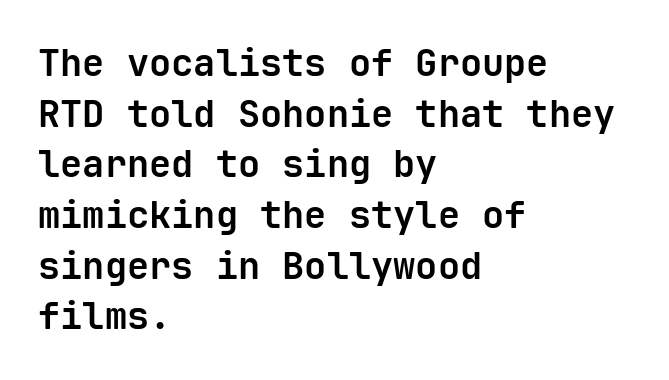
The image shows 37 px bold sans-serif type, upright, monospaced; set left-aligned, normal line spacing (1.37x), normal letter spacing, not underlined; low stroke contrast and a medium x-height.
